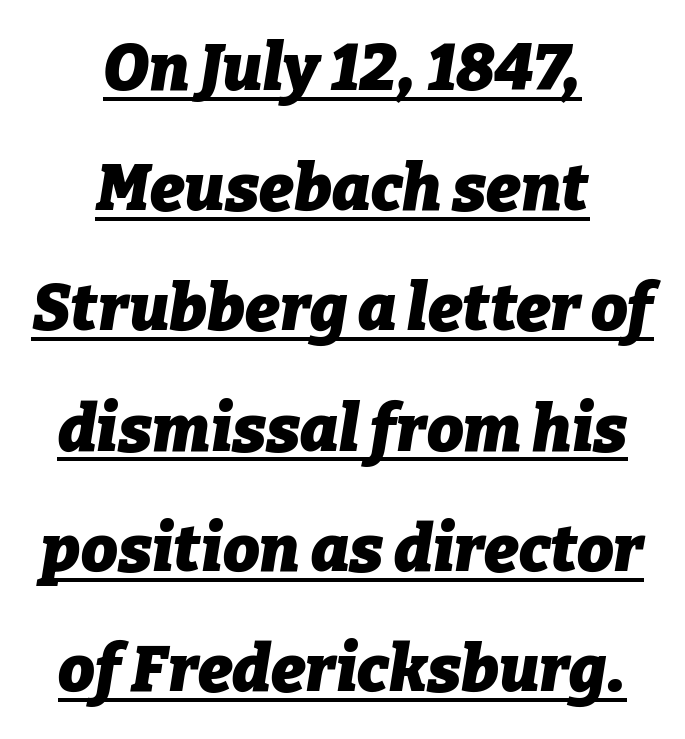
The image shows 65 px heavy type, italic (leaning right); set centered, line spacing 1.85x, normal letter spacing, underlined; low stroke contrast and a medium x-height.
